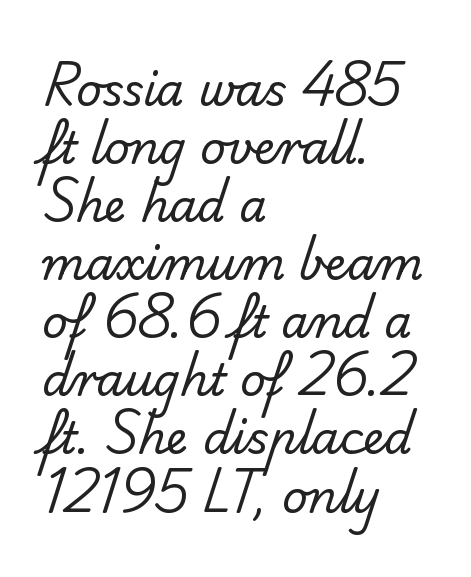
The image shows 44 px regular-weight sans-serif type; set left-aligned, normal line spacing (1.32x), normal letter spacing, not underlined; low stroke contrast and a small x-height.
